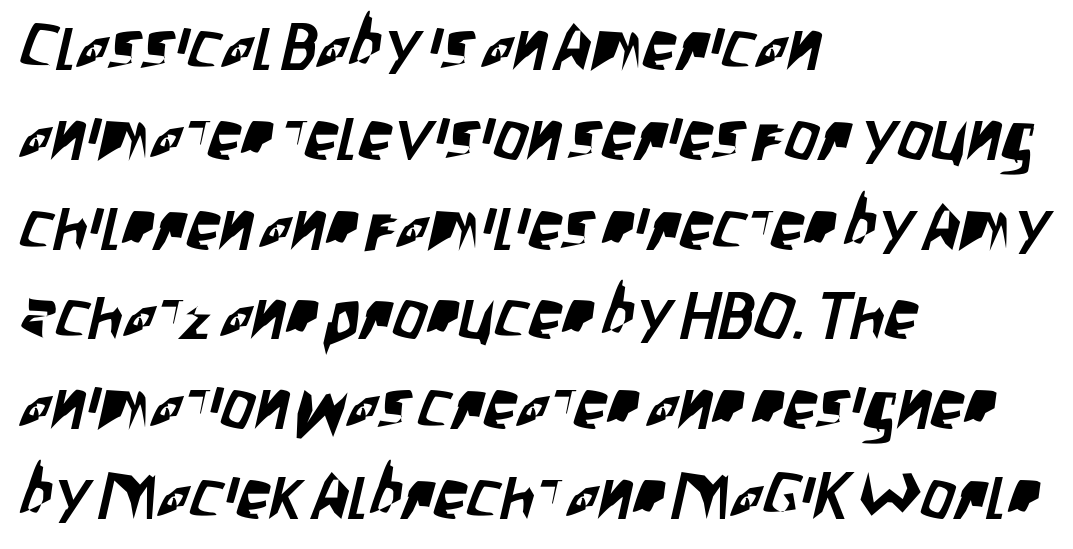
The image shows 67 px condensed sans-serif type; set left-aligned, normal line spacing (1.34x), normal letter spacing, not underlined; low stroke contrast and a large x-height.
